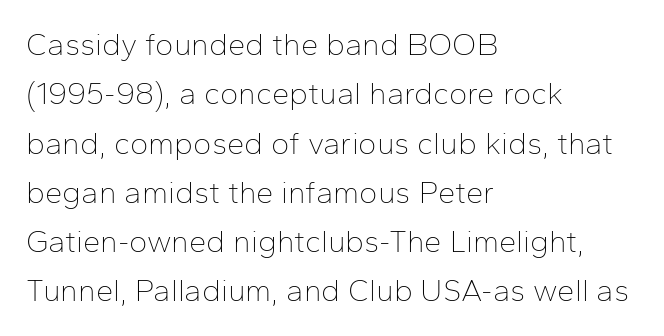
The image shows 31 px thin sans-serif type, upright; set left-aligned, normal line spacing (1.59x), normal letter spacing, not underlined; low stroke contrast and a medium x-height.
